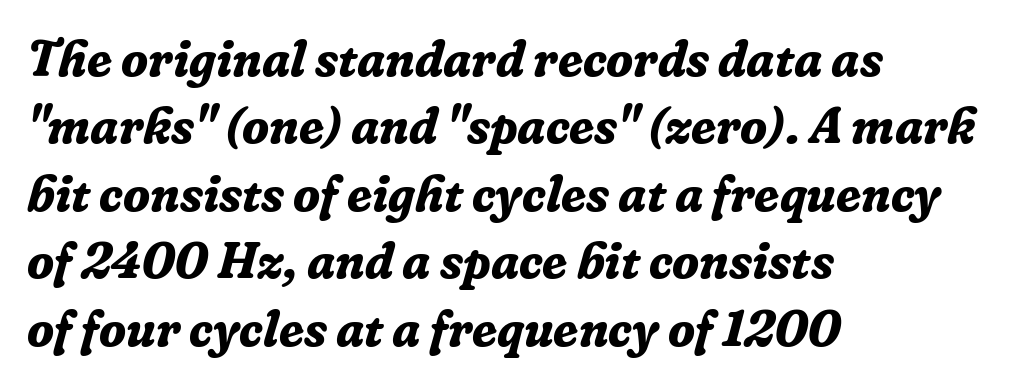
The image shows 50 px bold serif type, italic (leaning right); set left-aligned, normal line spacing (1.35x), normal letter spacing, not underlined; low stroke contrast and a medium x-height.
